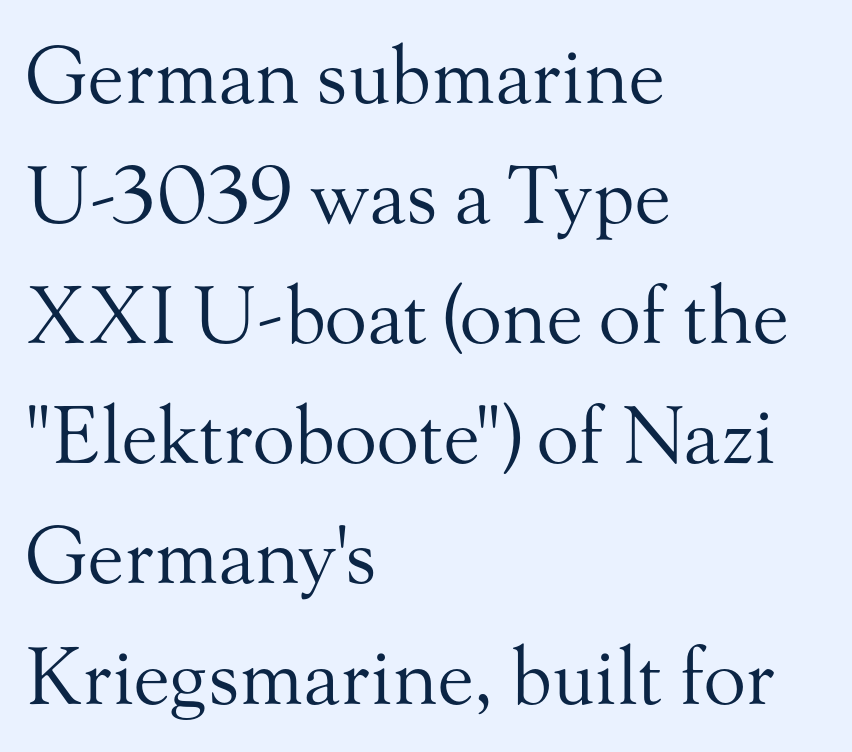
What's the leading like? Ordinary, nothing unusual. The horizontal fit of the characters is conventional and even. The typesetter chose a ragged-right arrangement here. No extra ink here — the face is not bold. A typesetter would call this proportional, since set widths differ per character.
